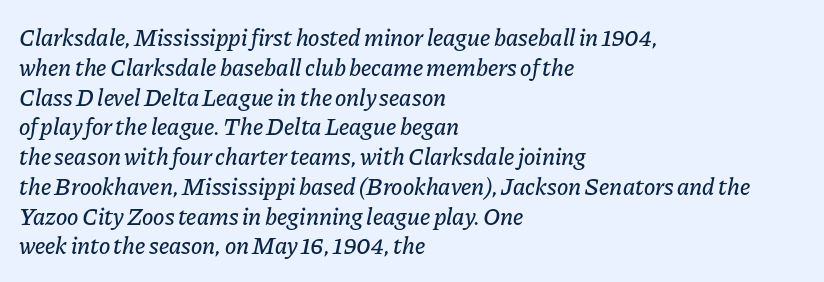
Q: Is the text italic (slanted)? A: Yes, it leans right by about 11 degrees.
Q: Is the text underlined? A: No.
Q: How is the paragraph aligned? A: Left-aligned.
Q: Is the spacing between letters normal or unusually wide? A: Normal.
